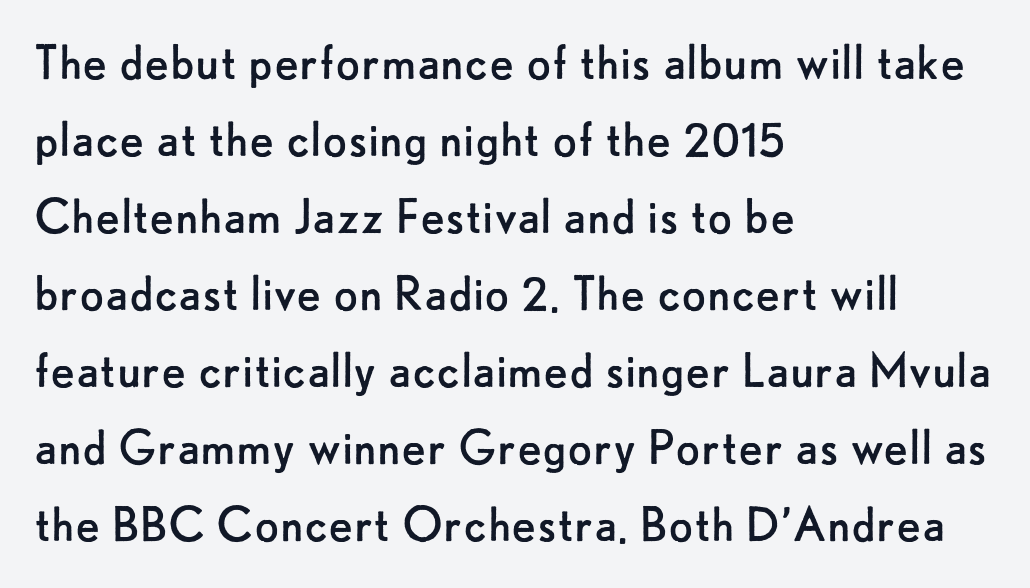
{"serif": "no", "italic": "no", "bold": "no", "weight": "regular", "width": "normal", "stroke_contrast": "low", "x_height": "small", "monospaced": "no", "underline": "no", "align": "left", "line_spacing": "normal", "line_spacing_ratio": 1.35, "letter_spacing": "normal", "letter_spacing_em": 0.0, "glyph_px": 57}
